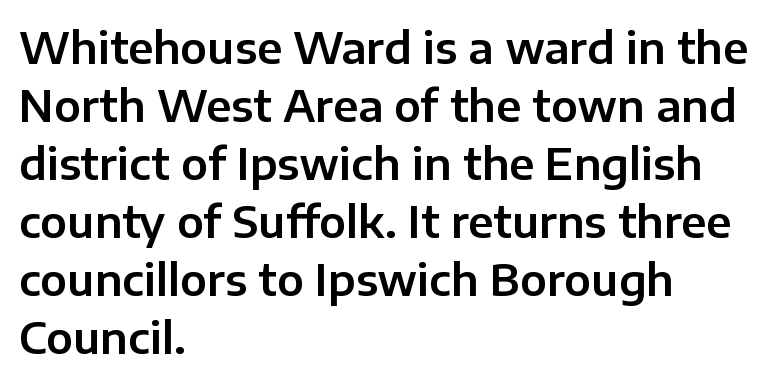
{"serif": "no", "italic": "no", "width": "normal", "stroke_contrast": "low", "x_height": "medium", "monospaced": "no", "underline": "no", "align": "left", "line_spacing": "normal", "line_spacing_ratio": 1.35, "letter_spacing": "normal", "letter_spacing_em": 0.0, "glyph_px": 43}
